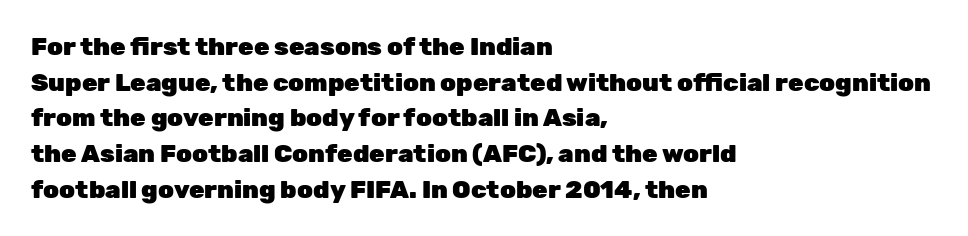
Q: Is the text bold? A: Yes.
Q: Is the text italic (slanted)? A: No, it is upright.
Q: Is the text underlined? A: No.
Q: How is the paragraph aligned? A: Left-aligned.
Q: Is the spacing between letters normal or unusually wide? A: Normal.
Q: Is the spacing between lines tight, normal or loose? A: Normal.
